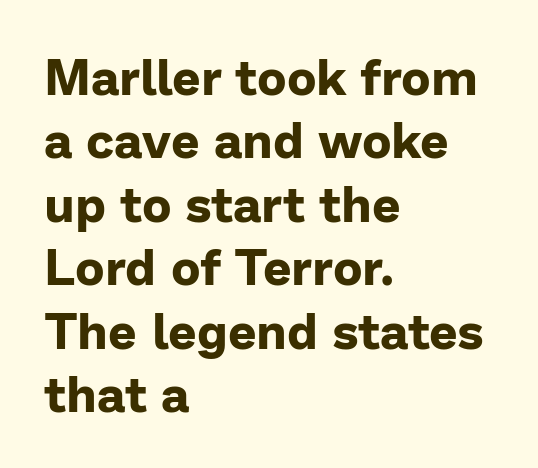
The image shows 50 px bold sans-serif type, upright; set left-aligned, normal line spacing (1.27x), normal letter spacing, not underlined; low stroke contrast and a medium x-height.
